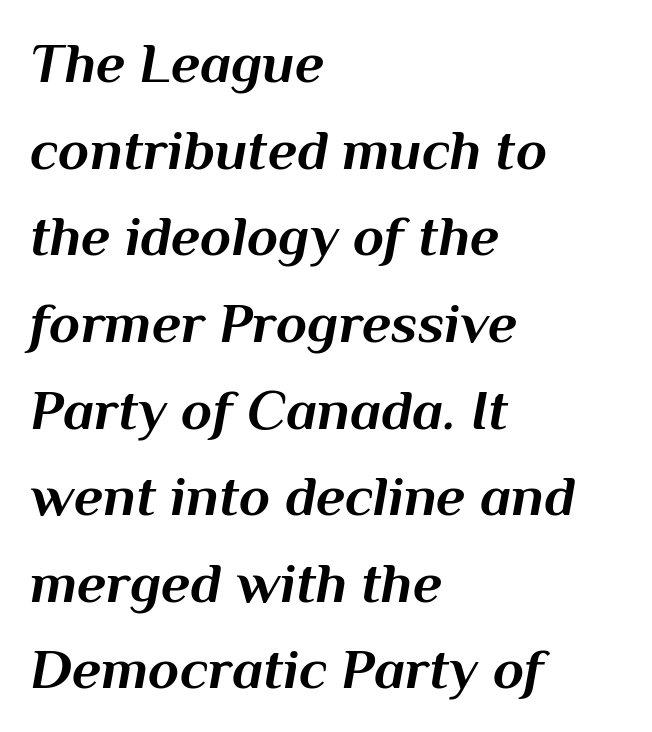
{"italic": "yes", "lean": "right", "slant_degrees": 10, "bold": "yes", "weight": "bold", "width": "normal", "stroke_contrast": "medium", "x_height": "medium", "monospaced": "no", "underline": "no", "align": "left", "line_spacing": "normal", "line_spacing_ratio": 1.52, "letter_spacing": "normal", "letter_spacing_em": 0.0, "glyph_px": 57}
